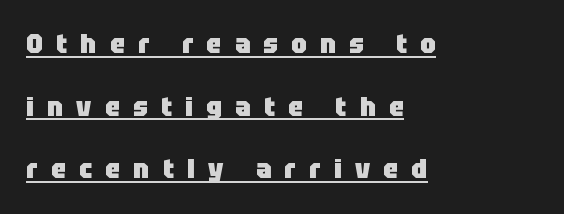
{"italic": "no", "bold": "yes", "underline": "yes", "align": "left", "line_spacing": "loose", "line_spacing_ratio": 2.32, "letter_spacing": "wide", "letter_spacing_em": 0.49, "glyph_px": 27}
